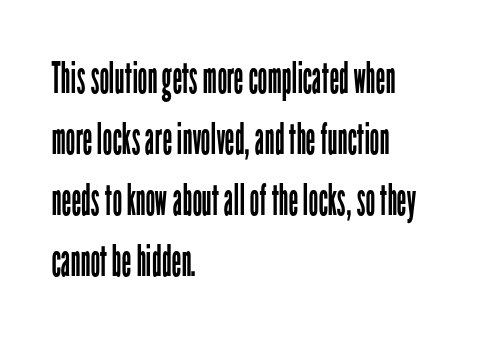
Q: Is the text bold? A: No.
Q: Is the text italic (slanted)? A: No, it is upright.
Q: Is the typeface a serif or a sans-serif typeface? A: Sans-serif.
Q: Is the text underlined? A: No.
Q: How is the paragraph aligned? A: Left-aligned.
Q: Is the spacing between letters normal or unusually wide? A: Normal.
Q: Is the spacing between lines tight, normal or loose? A: Normal.
Q: Width (condensed, normal, or wide)? A: Condensed.
Q: Stroke contrast? A: Low.
Q: x-height? A: Medium.
Q: Monospaced? A: No.
